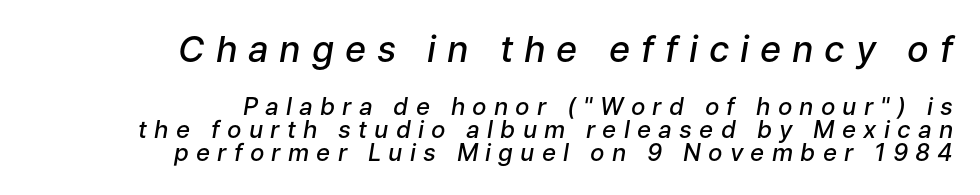
The image shows 36 px semibold type, italic (leaning right); set right-aligned, tight line spacing (0.97x), unusually wide letter spacing (+0.3 em), not underlined; the first (top) block is 1.5x larger; low stroke contrast and a medium x-height.
